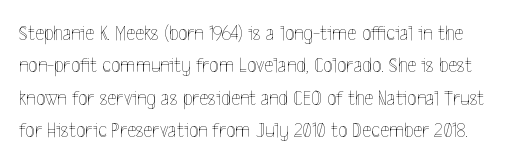
The image shows 22 px text type, upright; set normal line spacing (1.47x), normal letter spacing, not underlined.
